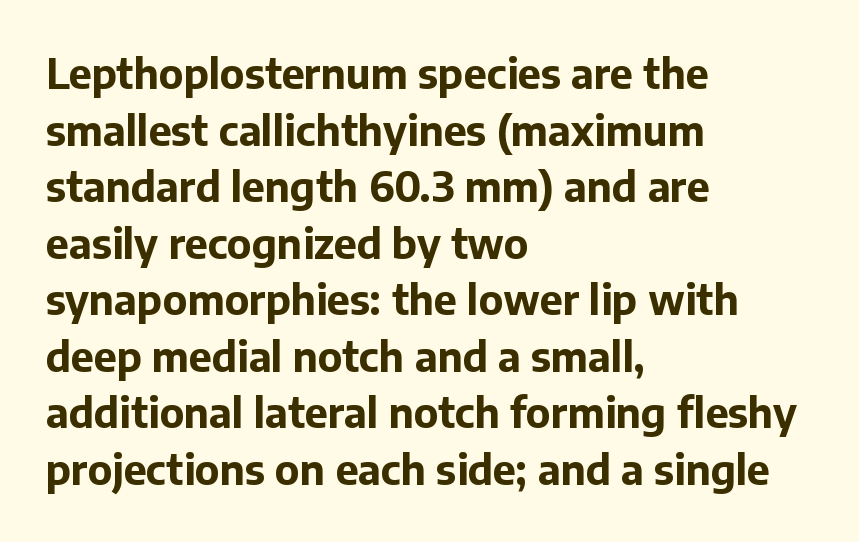
The image shows 41 px bold sans-serif type, upright; set left-aligned, normal line spacing (1.38x), normal letter spacing, not underlined; low stroke contrast and a medium x-height.
